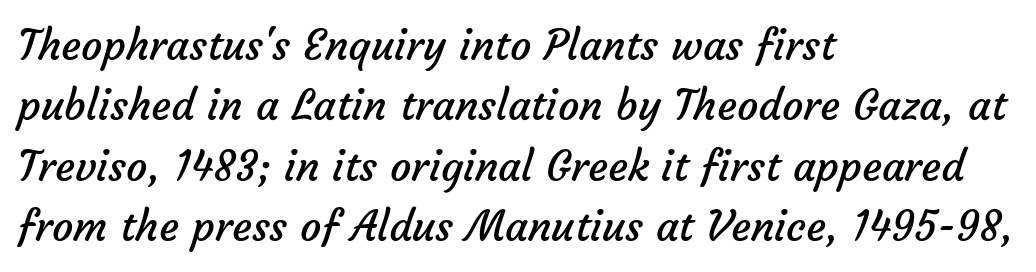
Q: Is the text bold? A: No.
Q: Is the typeface a serif or a sans-serif typeface? A: Sans-serif.
Q: Is the text underlined? A: No.
Q: How is the paragraph aligned? A: Left-aligned.
Q: Is the spacing between letters normal or unusually wide? A: Normal.
Q: Is the spacing between lines tight, normal or loose? A: Normal.
Q: Width (condensed, normal, or wide)? A: Normal.
Q: Stroke contrast? A: Low.
Q: x-height? A: Medium.
Q: Monospaced? A: No.
